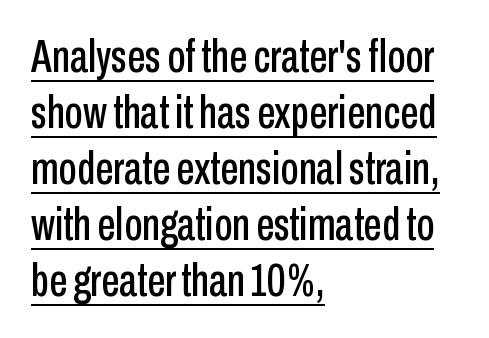
The image shows 46 px condensed sans-serif type, upright; set left-aligned, line spacing 1.22x, normal letter spacing, underlined; low stroke contrast and a medium x-height.
